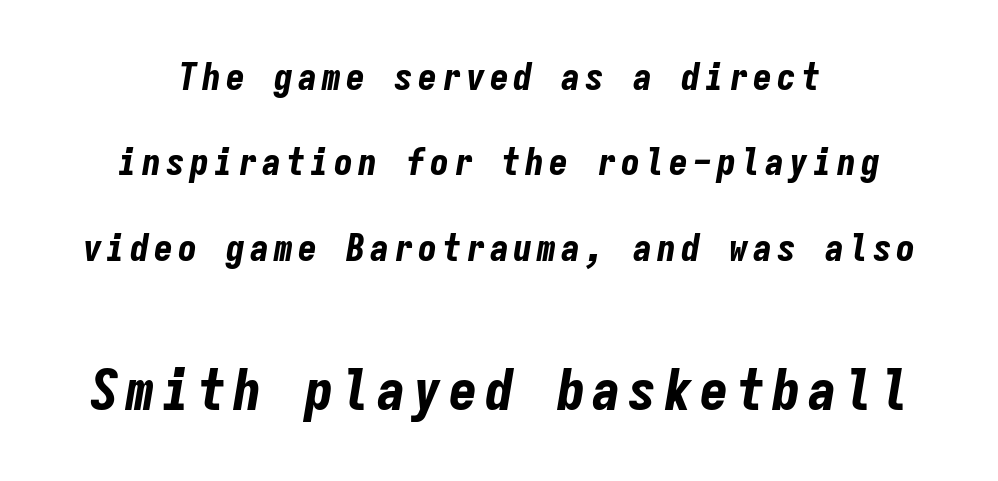
{"italic": "yes", "lean": "right", "slant_degrees": 9, "bold": "yes", "weight": "bold", "width": "condensed", "stroke_contrast": "low", "x_height": "medium", "monospaced": "yes", "underline": "no", "align": "center", "line_spacing": "loose", "line_spacing_ratio": 2.25, "larger_block": "second", "size_ratio": 1.5, "glyph_px": 57}
